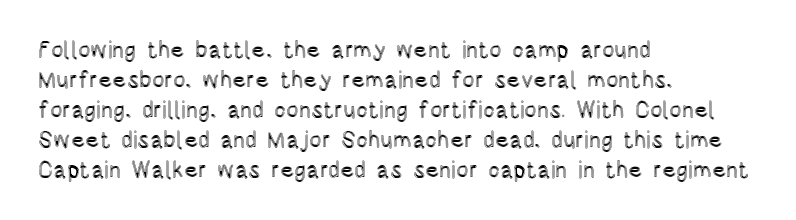
{"italic": "no", "underline": "no", "align": "left", "line_spacing": "normal", "line_spacing_ratio": 1.3, "letter_spacing": "normal", "letter_spacing_em": 0.0, "glyph_px": 23}
